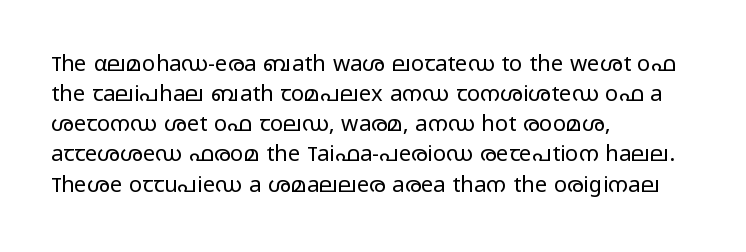
{"italic": "no", "bold": "no", "underline": "no", "align": "left", "line_spacing": "normal", "line_spacing_ratio": 1.37, "letter_spacing": "normal", "letter_spacing_em": 0.0, "glyph_px": 22}
